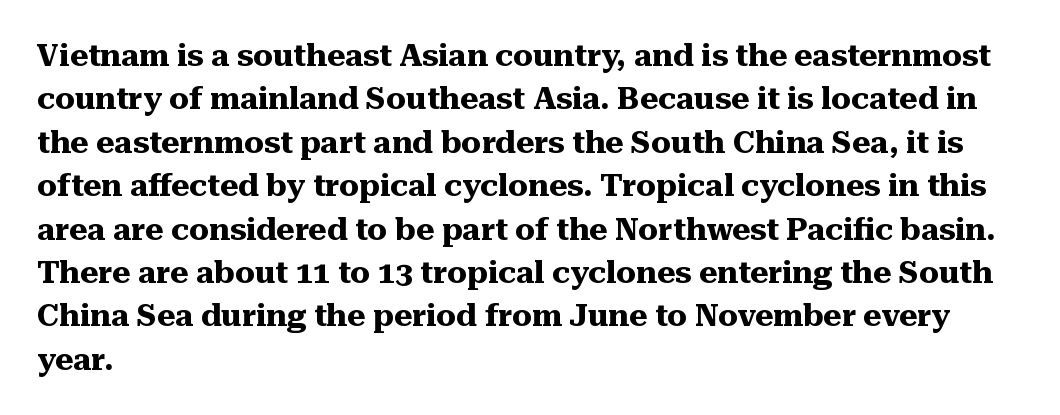
Q: Is the text bold? A: Yes.
Q: Is the text italic (slanted)? A: No, it is upright.
Q: Is the typeface a serif or a sans-serif typeface? A: Serif.
Q: Is the text underlined? A: No.
Q: How is the paragraph aligned? A: Left-aligned.
Q: Is the spacing between letters normal or unusually wide? A: Normal.
Q: Is the spacing between lines tight, normal or loose? A: Normal.
Q: Width (condensed, normal, or wide)? A: Normal.
Q: Stroke contrast? A: Medium.
Q: x-height? A: Medium.
Q: Monospaced? A: No.
